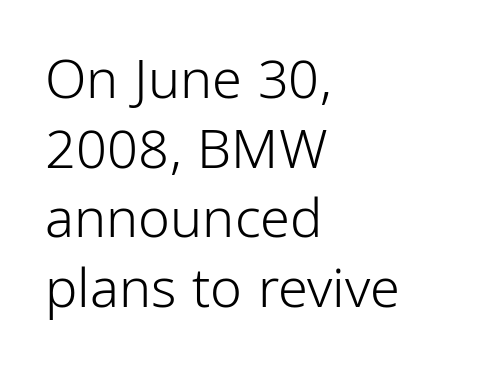
{"serif": "no", "italic": "no", "bold": "no", "weight": "light", "width": "condensed", "stroke_contrast": "low", "x_height": "medium", "monospaced": "no", "underline": "no", "align": "left", "line_spacing": "normal", "line_spacing_ratio": 1.29, "letter_spacing": "normal", "letter_spacing_em": 0.0, "glyph_px": 54}
